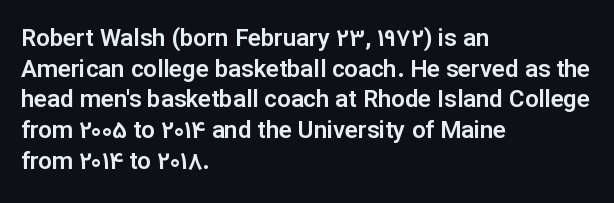
The image shows 24 px text type, upright; set left-aligned, normal line spacing (1.28x), normal letter spacing, not underlined.
